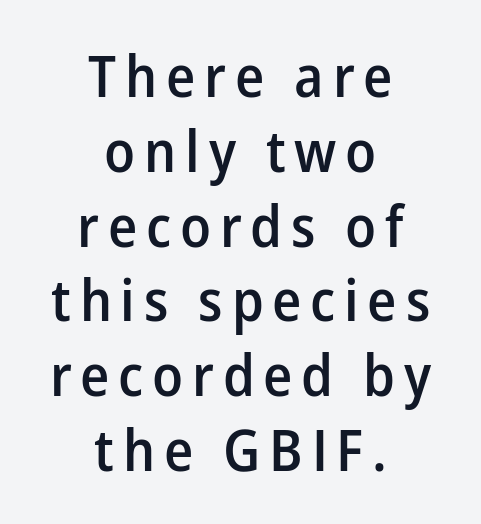
Short and long lines alike share a common midpoint. Slightly chunky letters — semibold, I'd say, not full bold. Check under the words: just untouched page. A typesetter would call this proportional, since set widths differ per character. Serif or sans? Sans — the stroke terminals are bare. Baseline-to-baseline distance is the conventional proportion of letter height.
